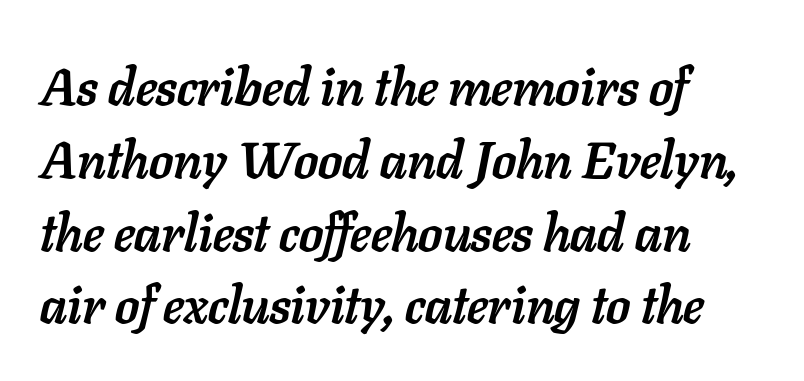
{"italic": "yes", "lean": "right", "slant_degrees": 11, "bold": "yes", "weight": "semibold", "width": "normal", "stroke_contrast": "low", "x_height": "medium", "monospaced": "no", "underline": "no", "align": "left", "line_spacing": "normal", "line_spacing_ratio": 1.4, "letter_spacing": "normal", "letter_spacing_em": 0.0, "glyph_px": 52}
